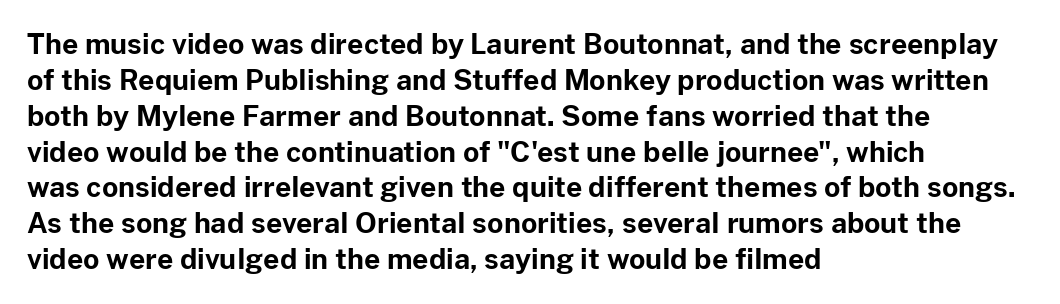
A student would call this left alignment; a typographer would say flush left, rag right. Caption: bold face, heavy strokes. Nope, not italic — everything's standing straight. Compared with typical paragraphs, the rows here are spaced about the same. Type style note: lacks serifs. Bare-footed words on every line.
